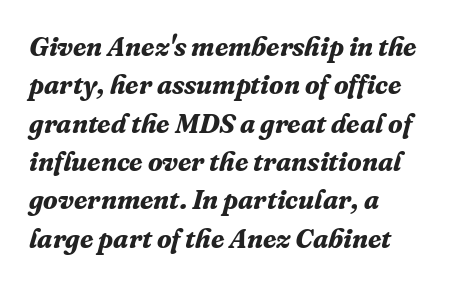
The image shows 27 px bold type, italic (leaning right); set left-aligned, normal line spacing (1.42x), normal letter spacing, not underlined.
